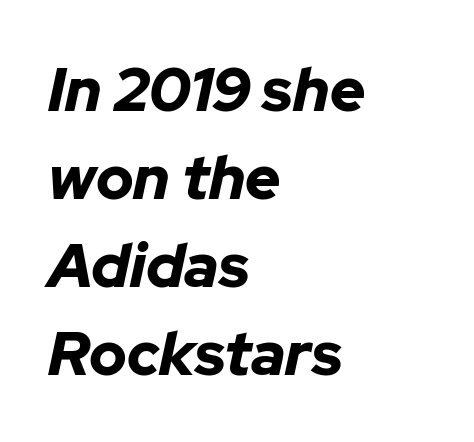
{"italic": "yes", "lean": "right", "slant_degrees": 12, "bold": "yes", "weight": "bold", "width": "normal", "stroke_contrast": "low", "x_height": "medium", "monospaced": "no", "underline": "no", "align": "left", "line_spacing": "normal", "line_spacing_ratio": 1.44, "letter_spacing": "normal", "letter_spacing_em": 0.0, "glyph_px": 61}
